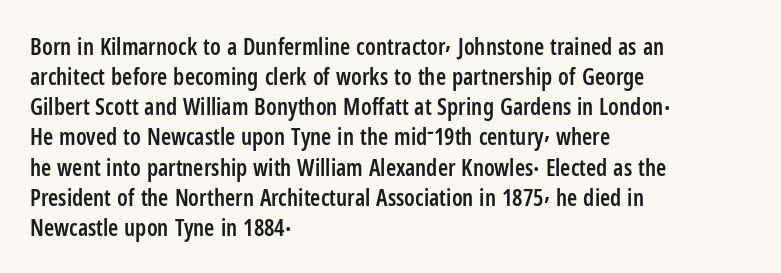
The image shows 23 px text type, upright; set left-aligned, normal line spacing (1.31x), normal letter spacing, not underlined.
